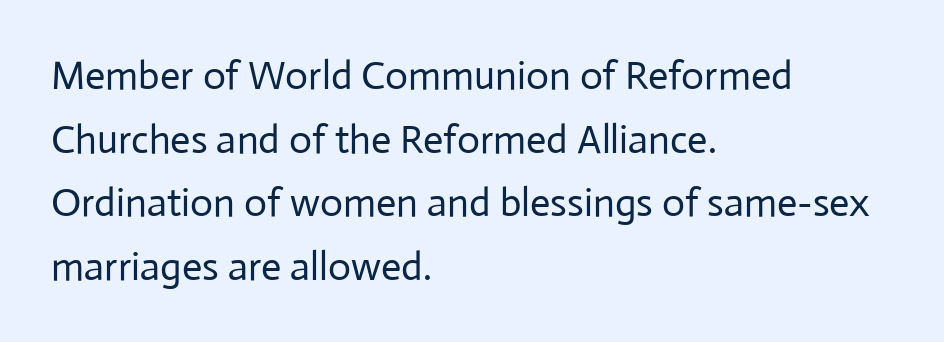
{"serif": "no", "italic": "no", "bold": "no", "weight": "regular", "width": "normal", "stroke_contrast": "low", "x_height": "medium", "monospaced": "no", "underline": "no", "align": "left", "line_spacing": "normal", "line_spacing_ratio": 1.59, "letter_spacing": "normal", "letter_spacing_em": 0.0, "glyph_px": 40}
